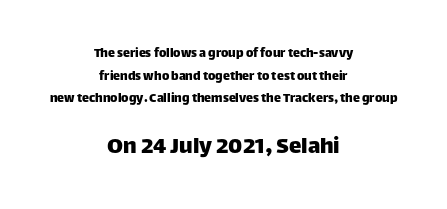
Where is the straight margin? There isn't one; the lines are centered. There is no visible air inserted between adjacent glyphs. Vertical spacing — default. Ascenders rise straight up at ninety degrees. Block two is the big one; block one sits smaller above it. The words here are not underlined.
